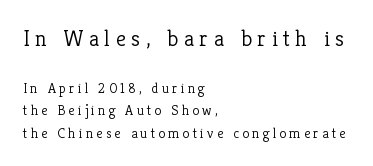
Q: Is the text bold? A: No.
Q: Is the text italic (slanted)? A: No, it is upright.
Q: Is the text underlined? A: No.
Q: How is the paragraph aligned? A: Left-aligned.
Q: Is the spacing between letters normal or unusually wide? A: Unusually wide.
Q: Is the spacing between lines tight, normal or loose? A: Normal.
Q: Which block of text is set in a larger size, the first (top) or the second (bottom)? A: The first (top) one.
